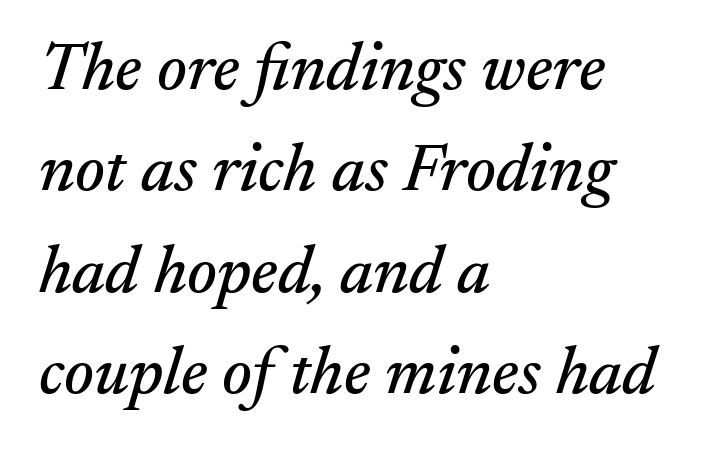
Q: Is the text italic (slanted)? A: Yes, it leans right by about 17 degrees.
Q: Is the typeface a serif or a sans-serif typeface? A: Serif.
Q: Is the text underlined? A: No.
Q: How is the paragraph aligned? A: Left-aligned.
Q: Is the spacing between letters normal or unusually wide? A: Normal.
Q: Is the spacing between lines tight, normal or loose? A: Normal.
Q: Width (condensed, normal, or wide)? A: Normal.
Q: Stroke contrast? A: Medium.
Q: x-height? A: Small.
Q: Monospaced? A: No.
